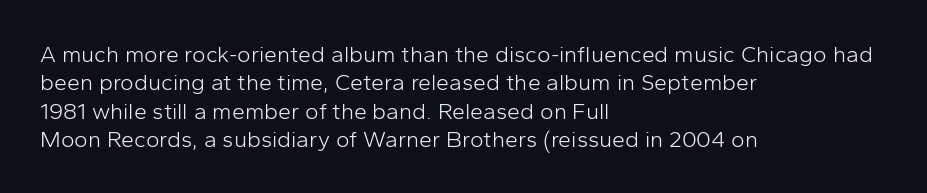
{"italic": "no", "bold": "no", "underline": "no", "align": "left", "line_spacing_ratio": 1.23, "letter_spacing": "normal", "letter_spacing_em": 0.0, "glyph_px": 23}
